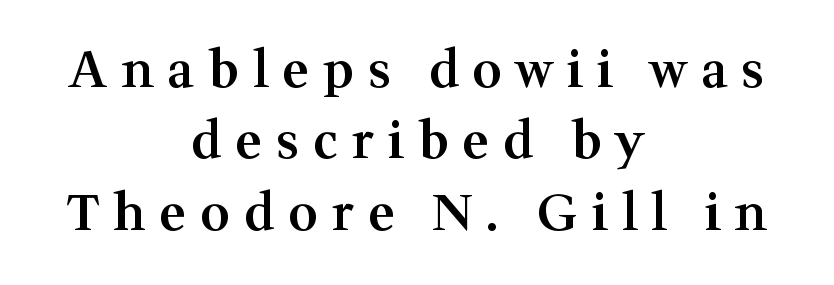
Notice the strokes are somewhat thickened but not fully heavy: this is a semibold. The space between consecutive lines is moderate. The area under the type is left untouched. Do the characters align in a grid? No, the font is proportional. Inter-character spacing is expanded well beyond the font's built-in metrics. Does the copy run flush right? No — it is centered line by line.
